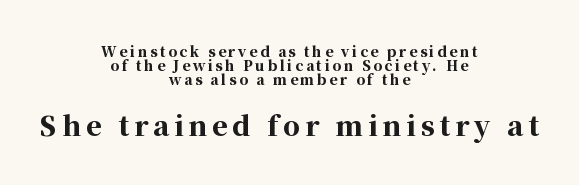
Q: Is the text bold? A: Yes.
Q: Is the text italic (slanted)? A: No, it is upright.
Q: Is the text underlined? A: No.
Q: How is the paragraph aligned? A: Centered.
Q: Is the spacing between lines tight, normal or loose? A: Tight.
Q: Which block of text is set in a larger size, the first (top) or the second (bottom)? A: The second (bottom) one.
